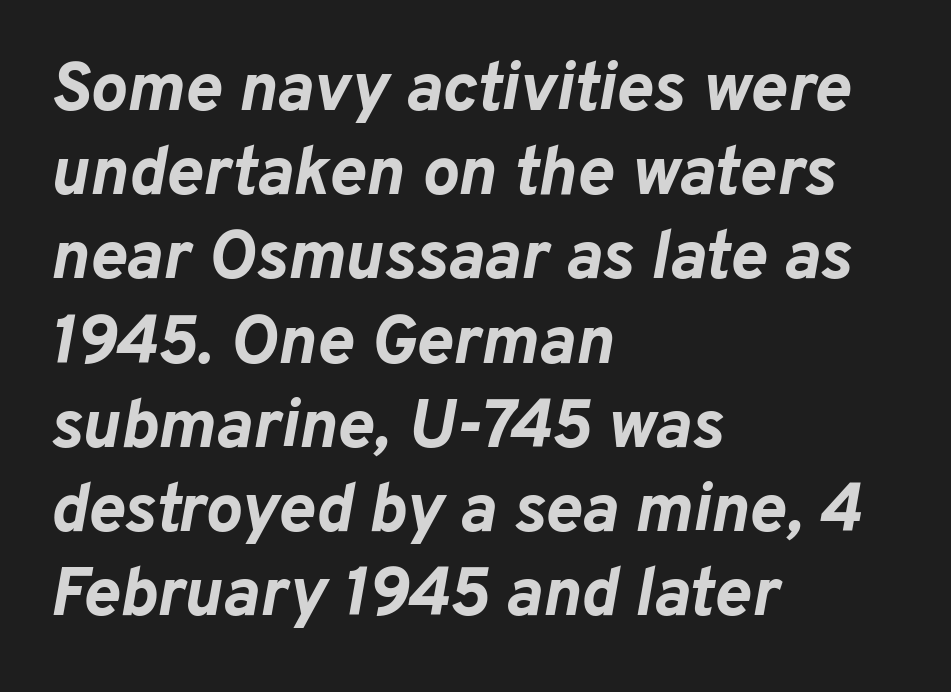
The image shows 69 px bold type, italic (leaning right); set left-aligned, line spacing 1.22x, normal letter spacing, not underlined; low stroke contrast and a medium x-height.
